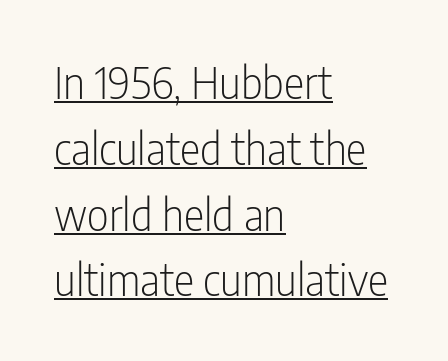
{"serif": "no", "italic": "no", "bold": "no", "weight": "light", "width": "condensed", "stroke_contrast": "low", "x_height": "medium", "monospaced": "no", "underline": "yes", "align": "left", "line_spacing": "normal", "line_spacing_ratio": 1.53, "letter_spacing": "normal", "letter_spacing_em": 0.0, "glyph_px": 43}
